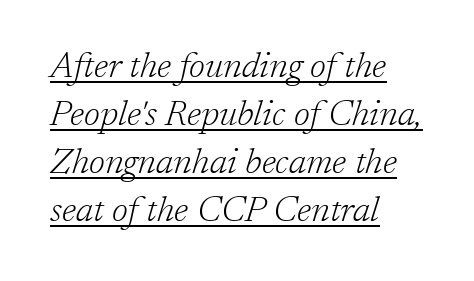
{"serif": "yes", "italic": "yes", "lean": "right", "slant_degrees": 17, "bold": "no", "weight": "light", "width": "normal", "stroke_contrast": "low", "x_height": "medium", "monospaced": "no", "underline": "yes", "align": "left", "line_spacing": "normal", "line_spacing_ratio": 1.33, "letter_spacing": "normal", "letter_spacing_em": 0.0, "glyph_px": 36}
